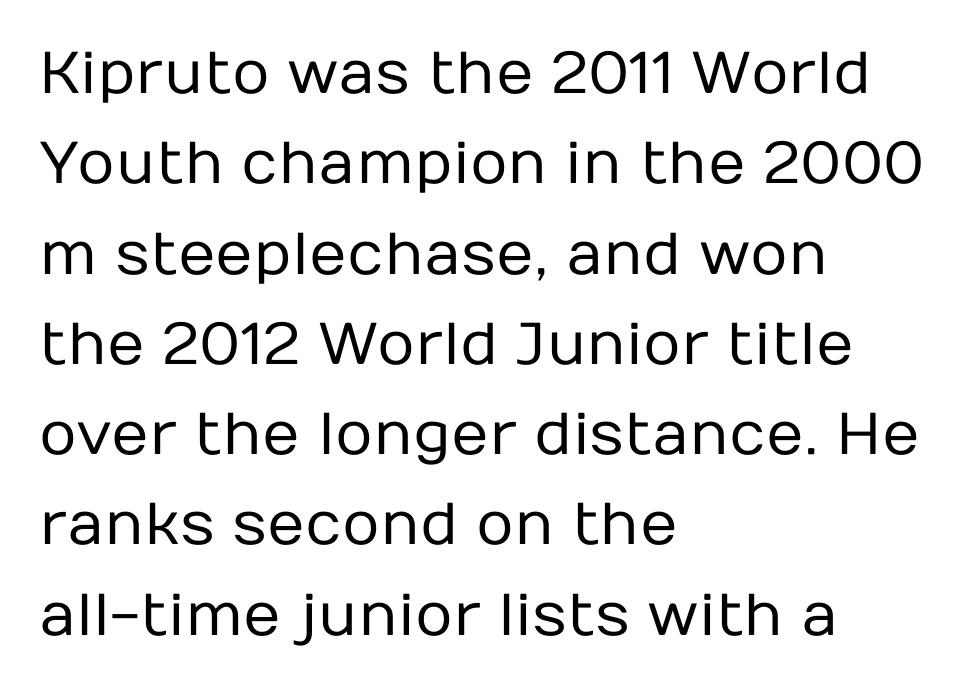
It's the straight-up-and-down kind of type. This block has exactly the height ordinary leading produces. The type is set solid horizontally, with unmodified tracking. On a weight scale, this lands at 450 or below. The passage shown is typed in a proportional face where columns would drift.
